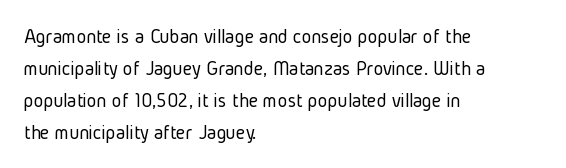
The image shows 21 px text type, upright; set left-aligned, normal line spacing (1.52x), normal letter spacing, not underlined.
